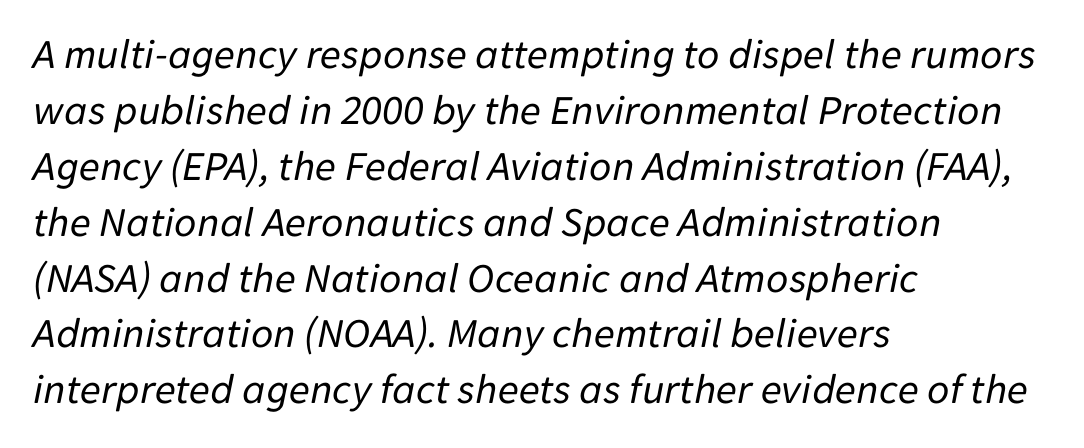
The image shows 43 px regular-weight type, italic (leaning right); set left-aligned, normal line spacing (1.3x), normal letter spacing, not underlined; low stroke contrast and a medium x-height.
